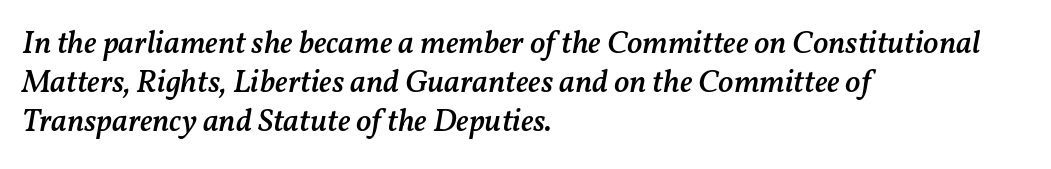
Notice how the stems are inclined rather than vertical — that's the hallmark of italics. There is no visible air inserted between adjacent glyphs. These lines carry some extra weight — a demibold, not a full bold. Rule under the text: the space is simply empty.
